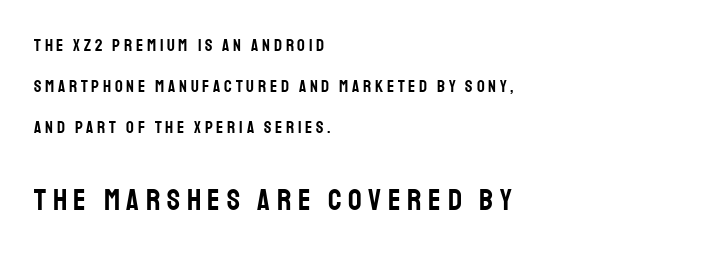
{"serif": "no", "italic": "no", "width": "condensed", "stroke_contrast": "low", "x_height": "large", "monospaced": "no", "underline": "no", "align": "left", "line_spacing": "loose", "line_spacing_ratio": 2.42, "letter_spacing": "wide", "letter_spacing_em": 0.22, "larger_block": "second", "size_ratio": 1.76, "glyph_px": 30}
